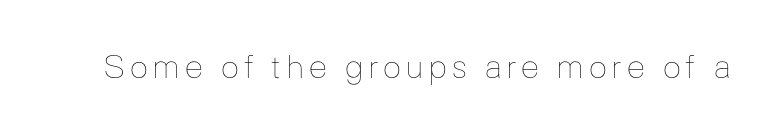
Q: Is the text bold? A: No.
Q: Is the text italic (slanted)? A: No, it is upright.
Q: Is the text underlined? A: No.
Q: Width (condensed, normal, or wide)? A: Normal.
Q: Stroke contrast? A: Low.
Q: x-height? A: Medium.
Q: Monospaced? A: No.
